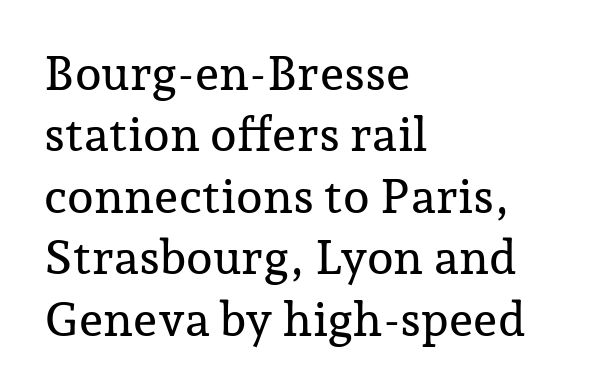
Horizontal bands of white between lines are of average thickness. Is this a sans? No — the strokes have serifs. Type without underlining. Honestly, the letter spacing is just normal — you wouldn't notice it. Every stem runs plumb, perpendicular to the baseline. Think of a printed novel: that variable character pitch is what you see here.
